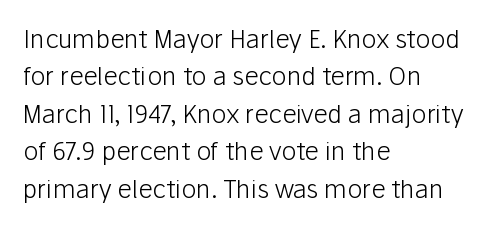
In CSS terms this would be text-align: left. Descenders are the only things crossing below the line. One glance says typical: line gaps are just what's usual. This is the regular roman posture of the typeface.
